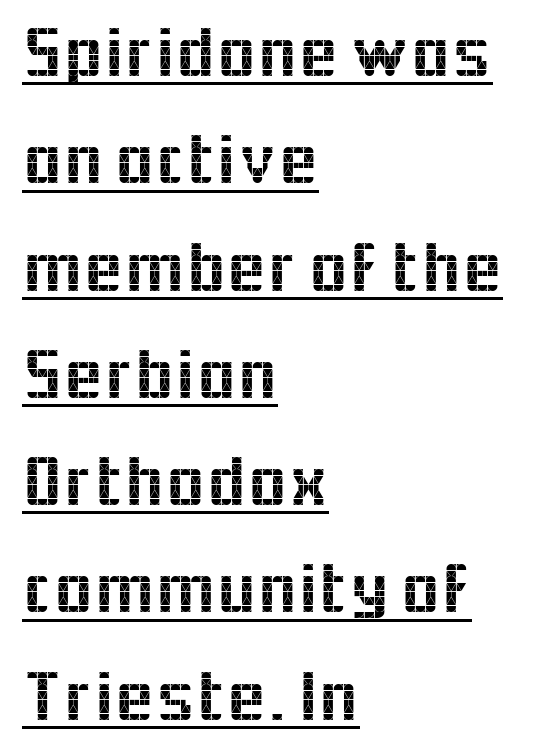
Q: Is the text italic (slanted)? A: No, it is upright.
Q: Is the typeface a serif or a sans-serif typeface? A: Sans-serif.
Q: Is the text underlined? A: Yes.
Q: How is the paragraph aligned? A: Left-aligned.
Q: Is the spacing between letters normal or unusually wide? A: Normal.
Q: Is the spacing between lines tight, normal or loose? A: Normal.
Q: Width (condensed, normal, or wide)? A: Normal.
Q: x-height? A: Medium.
Q: Monospaced? A: No.
